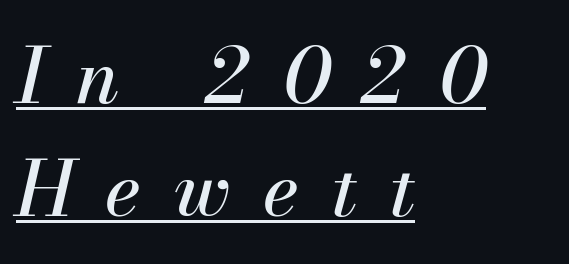
{"italic": "yes", "lean": "right", "slant_degrees": 13, "width": "normal", "stroke_contrast": "medium", "x_height": "small", "monospaced": "no", "underline": "yes", "align": "left", "line_spacing": "normal", "line_spacing_ratio": 1.47, "letter_spacing": "wide", "letter_spacing_em": 0.42, "glyph_px": 77}
